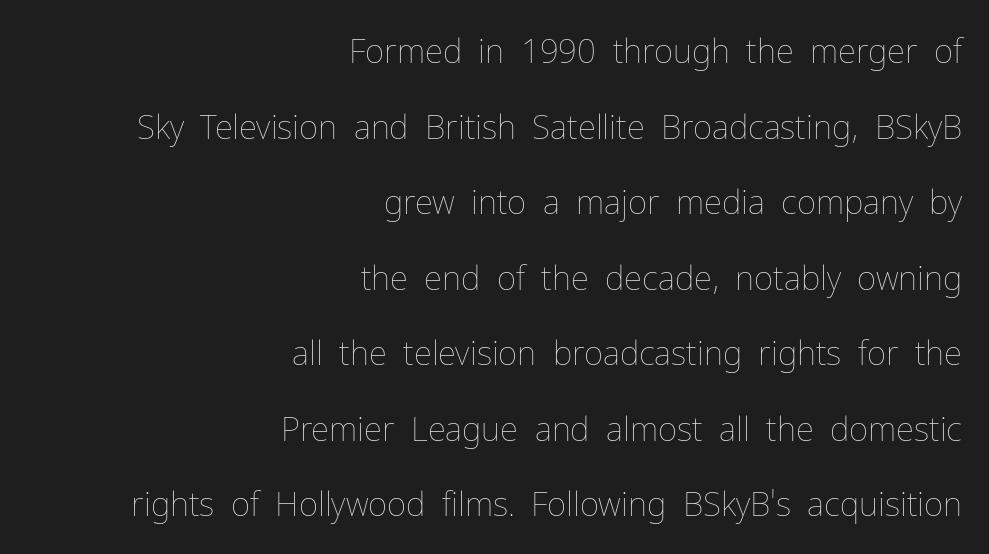
{"italic": "no", "bold": "no", "weight": "thin", "width": "normal", "stroke_contrast": "low", "x_height": "medium", "monospaced": "no", "underline": "no", "align": "right", "line_spacing": "loose", "line_spacing_ratio": 2.29, "letter_spacing": "normal", "letter_spacing_em": 0.0, "glyph_px": 33}
